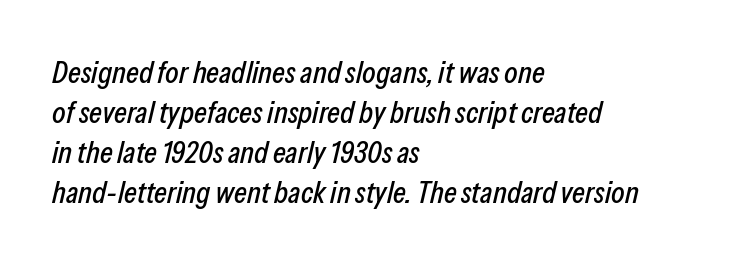
{"italic": "yes", "lean": "right", "slant_degrees": 13, "width": "condensed", "stroke_contrast": "low", "x_height": "medium", "monospaced": "no", "underline": "no", "align": "left", "line_spacing": "normal", "line_spacing_ratio": 1.29, "letter_spacing": "normal", "letter_spacing_em": 0.0, "glyph_px": 31}
